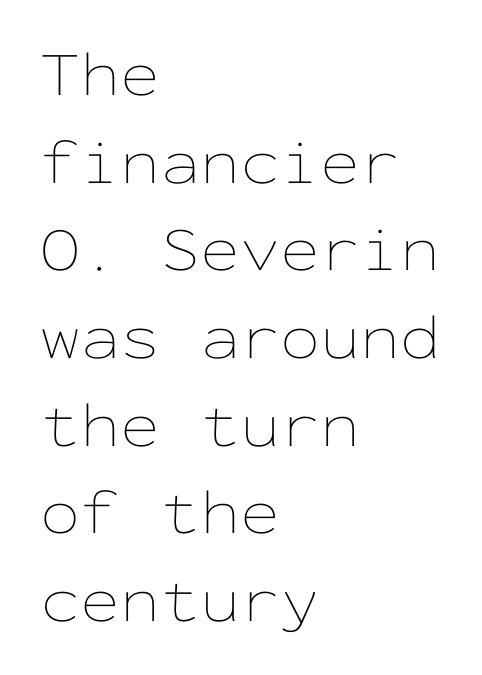
The tracking reads as untouched default to a designer's eye. The strokes are not fattened; the text isn't bold. Is this a fixed-width face? Yes — each glyph sits in an identical cell. Posture: upright roman. The lines in this sample share a left origin and differ only in where they stop. Successive baselines arrive at the customary interval.
